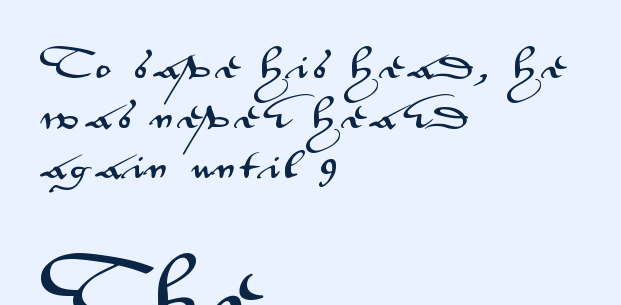
One glance says typical: line gaps are just what's usual. Casual observation: everything's shoved over to the left. Scale increases going downward across the two blocks. Any mark beneath the type? The region is blank.
